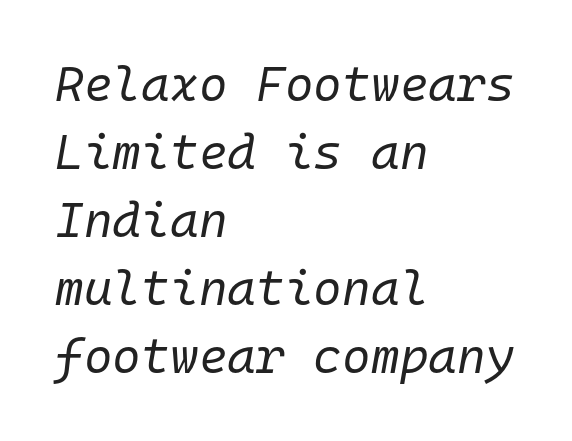
{"italic": "yes", "lean": "right", "slant_degrees": 10, "bold": "no", "weight": "regular", "width": "normal", "stroke_contrast": "low", "x_height": "medium", "monospaced": "yes", "underline": "no", "align": "left", "line_spacing": "normal", "line_spacing_ratio": 1.39, "letter_spacing": "normal", "letter_spacing_em": 0.0, "glyph_px": 49}
